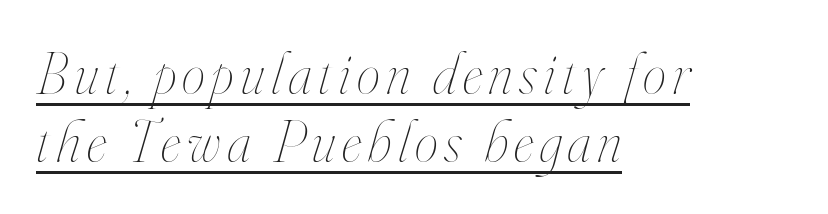
Q: Is the text bold? A: No.
Q: Is the text italic (slanted)? A: Yes, it leans right by about 16 degrees.
Q: Is the text underlined? A: Yes.
Q: How is the paragraph aligned? A: Left-aligned.
Q: Is the spacing between lines tight, normal or loose? A: Tight.
Q: Width (condensed, normal, or wide)? A: Condensed.
Q: Stroke contrast? A: High.
Q: x-height? A: Small.
Q: Monospaced? A: No.
